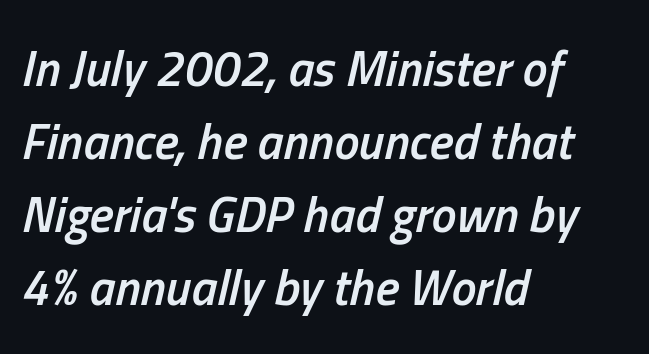
The rendering uses natural spacing where letterforms have individual widths. The gaps between neighbouring characters are ordinary and unremarkable. Horizontal alignment here is leftward, the default for most running prose. These lines were composed using italics. Bare-footed words on every line. Every letter is mildly thick-stroked: semibold rather than bold.
